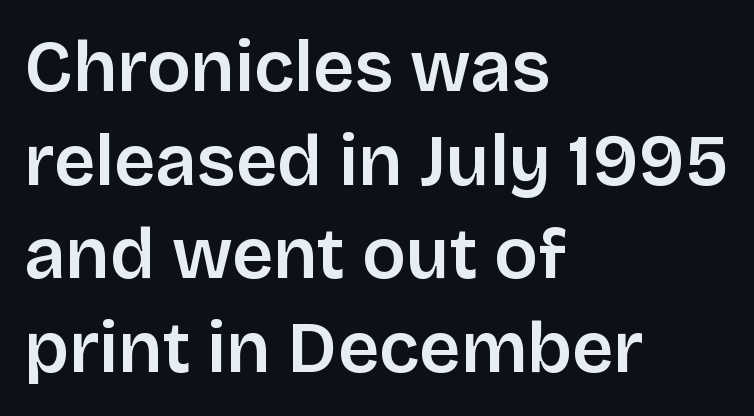
Q: Is the text italic (slanted)? A: No, it is upright.
Q: Is the typeface a serif or a sans-serif typeface? A: Sans-serif.
Q: Is the text underlined? A: No.
Q: How is the paragraph aligned? A: Left-aligned.
Q: Is the spacing between letters normal or unusually wide? A: Normal.
Q: Is the spacing between lines tight, normal or loose? A: Normal.
Q: Width (condensed, normal, or wide)? A: Normal.
Q: Stroke contrast? A: Low.
Q: x-height? A: Large.
Q: Monospaced? A: No.
